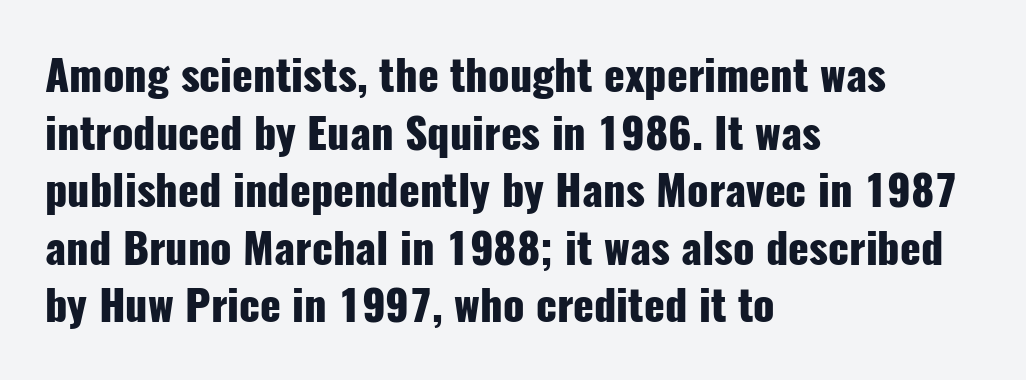
Q: Is the text bold? A: Yes.
Q: Is the text italic (slanted)? A: No, it is upright.
Q: Is the typeface a serif or a sans-serif typeface? A: Sans-serif.
Q: Is the text underlined? A: No.
Q: How is the paragraph aligned? A: Left-aligned.
Q: Is the spacing between letters normal or unusually wide? A: Normal.
Q: Is the spacing between lines tight, normal or loose? A: Normal.
Q: Width (condensed, normal, or wide)? A: Condensed.
Q: Stroke contrast? A: Low.
Q: x-height? A: Medium.
Q: Monospaced? A: No.
